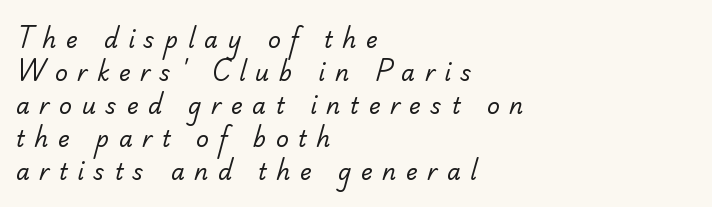
The image shows 22 px text type; set left-aligned, normal line spacing (1.5x), unusually wide letter spacing (+0.44 em), not underlined.
